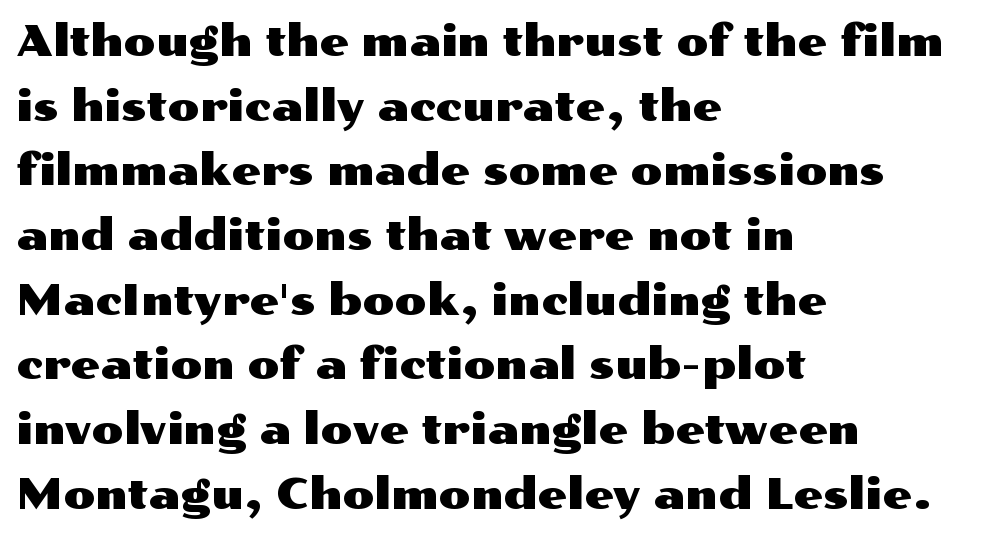
Q: Is the text italic (slanted)? A: No, it is upright.
Q: Is the typeface a serif or a sans-serif typeface? A: Sans-serif.
Q: Is the text underlined? A: No.
Q: How is the paragraph aligned? A: Left-aligned.
Q: Is the spacing between letters normal or unusually wide? A: Normal.
Q: Is the spacing between lines tight, normal or loose? A: Normal.
Q: Width (condensed, normal, or wide)? A: Wide.
Q: Stroke contrast? A: Medium.
Q: x-height? A: Medium.
Q: Monospaced? A: No.
